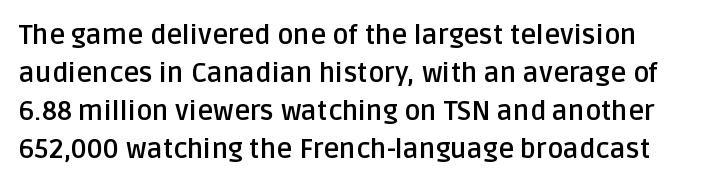
Q: Is the text bold? A: Yes.
Q: Is the text italic (slanted)? A: No, it is upright.
Q: Is the text underlined? A: No.
Q: Is the spacing between letters normal or unusually wide? A: Normal.
Q: Is the spacing between lines tight, normal or loose? A: Normal.
